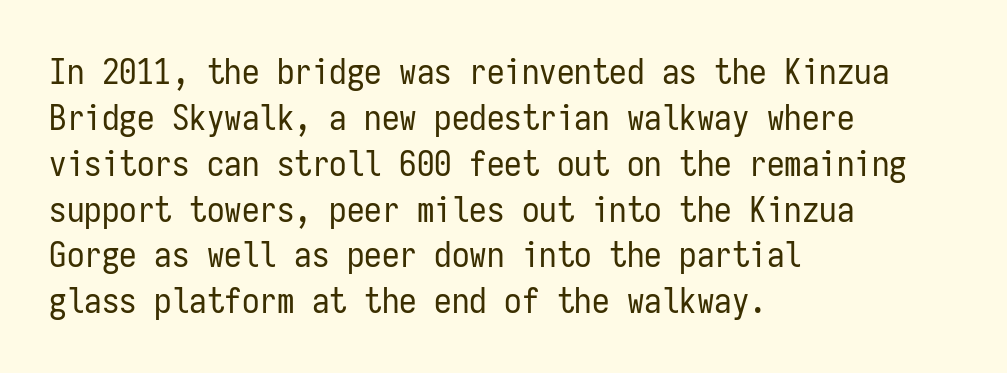
{"serif": "no", "italic": "no", "bold": "no", "weight": "regular", "width": "condensed", "stroke_contrast": "low", "x_height": "medium", "monospaced": "yes", "underline": "no", "align": "left", "line_spacing": "normal", "line_spacing_ratio": 1.31, "letter_spacing": "normal", "letter_spacing_em": 0.0, "glyph_px": 35}
